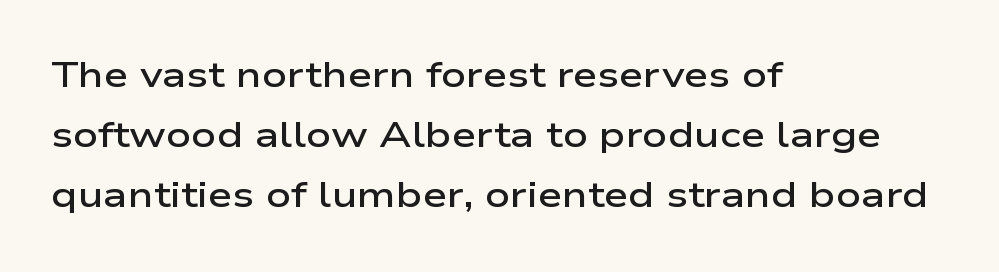
Q: Is the text bold? A: Semi-bold.
Q: Is the text italic (slanted)? A: No, it is upright.
Q: Is the typeface a serif or a sans-serif typeface? A: Sans-serif.
Q: Is the text underlined? A: No.
Q: How is the paragraph aligned? A: Left-aligned.
Q: Is the spacing between letters normal or unusually wide? A: Normal.
Q: Width (condensed, normal, or wide)? A: Wide.
Q: Stroke contrast? A: Low.
Q: x-height? A: Medium.
Q: Monospaced? A: No.
